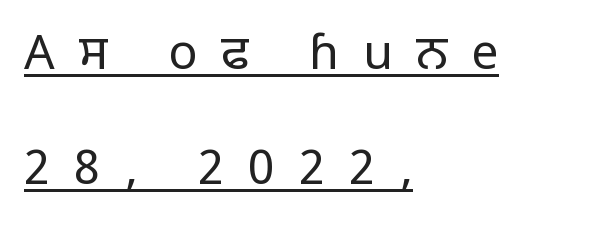
The image shows 48 px regular-weight sans-serif type, upright; set left-aligned, loose line spacing (2.4x), unusually wide letter spacing (+0.5 em), underlined; low stroke contrast and a large x-height.
